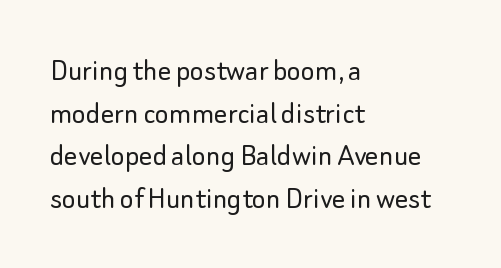
Q: Is the text bold? A: No.
Q: Is the text italic (slanted)? A: No, it is upright.
Q: Is the typeface a serif or a sans-serif typeface? A: Sans-serif.
Q: Is the text underlined? A: No.
Q: How is the paragraph aligned? A: Left-aligned.
Q: Is the spacing between letters normal or unusually wide? A: Normal.
Q: Is the spacing between lines tight, normal or loose? A: Normal.
Q: Width (condensed, normal, or wide)? A: Normal.
Q: Stroke contrast? A: Low.
Q: x-height? A: Small.
Q: Monospaced? A: No.
